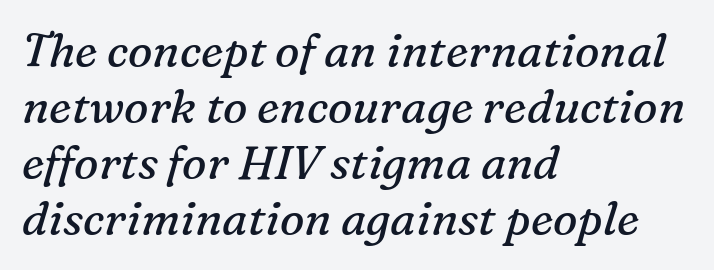
{"serif": "yes", "italic": "yes", "lean": "right", "slant_degrees": 16, "bold": "no", "weight": "regular", "width": "normal", "stroke_contrast": "medium", "x_height": "medium", "monospaced": "no", "underline": "no", "align": "left", "line_spacing_ratio": 1.22, "letter_spacing": "normal", "letter_spacing_em": 0.0, "glyph_px": 46}
